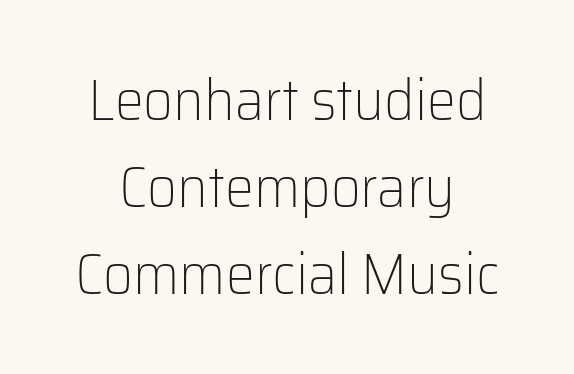
The image shows 58 px light sans-serif type, upright; set normal line spacing (1.5x), normal letter spacing, not underlined; low stroke contrast and a medium x-height.
